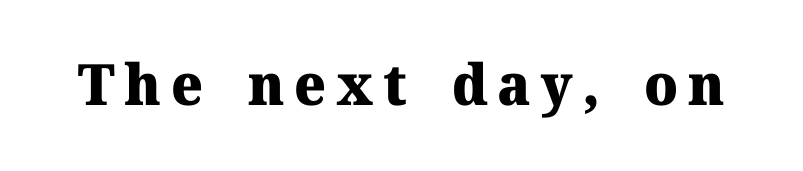
{"serif": "yes", "italic": "no", "bold": "yes", "weight": "heavy", "width": "normal", "stroke_contrast": "medium", "x_height": "medium", "monospaced": "no", "underline": "no", "glyph_px": 57}
